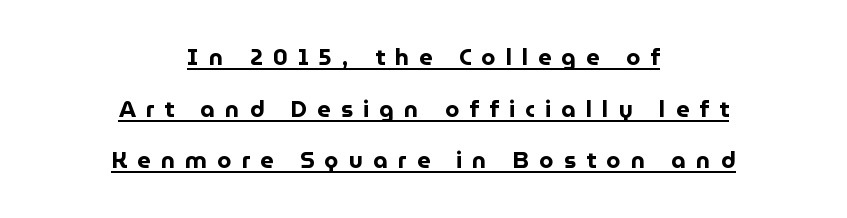
The type is letterspaced generously, with wide tracking. Vertical spacing — loose. Does a line run under the words? Yes, clearly. The type sits square on the baseline with zero lean.
